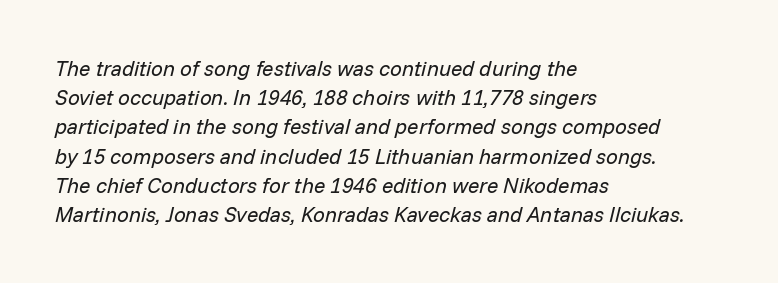
Letters have the restrained weight of plain body copy at most. One-word summary of the alignment: left. The strip under each line holds only bare page. The leading is moderate, giving the passage an even texture.
